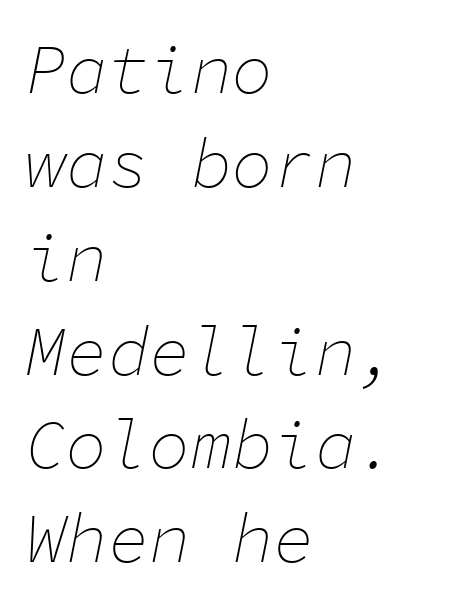
{"italic": "yes", "lean": "right", "slant_degrees": 11, "bold": "no", "weight": "thin", "width": "normal", "stroke_contrast": "low", "x_height": "medium", "monospaced": "yes", "underline": "no", "align": "left", "line_spacing": "normal", "line_spacing_ratio": 1.36, "letter_spacing": "normal", "letter_spacing_em": 0.0, "glyph_px": 69}
